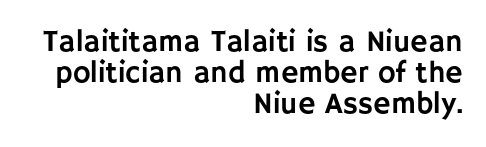
These lines are rendered in a variable-pitch font. This rendering leaves character spacing at its baseline value. Unlike italic type, these characters show no tilt at all. Casual observation: everything's shoved over to the right.
